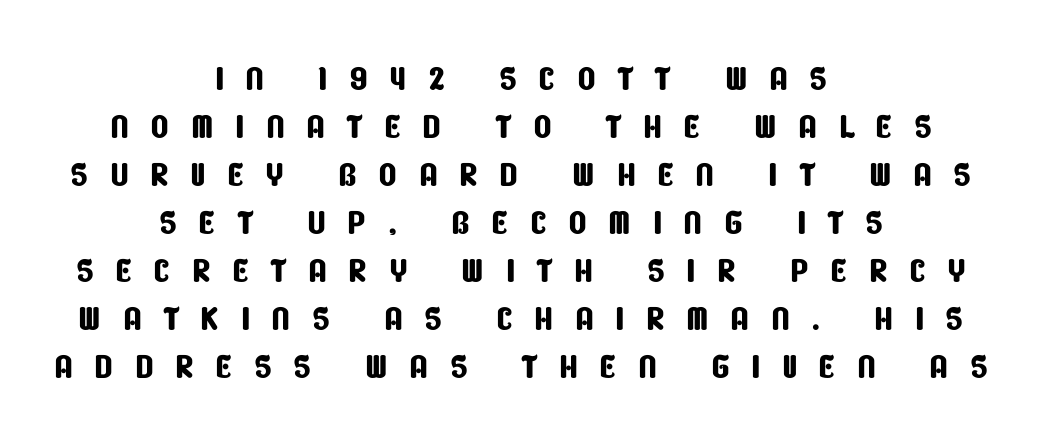
The image shows 48 px condensed sans-serif type; set centered, tight line spacing (1.0x), unusually wide letter spacing (+0.44 em), not underlined; low stroke contrast and a large x-height.
